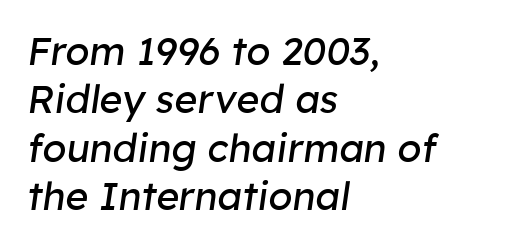
No extra tracking has been applied to these lines. One-word summary of the alignment: left. Letters rest on an invisible, unmarked baseline. Spacing verdict: proportional, widths tailored to each character. Weight: regular or lighter.
